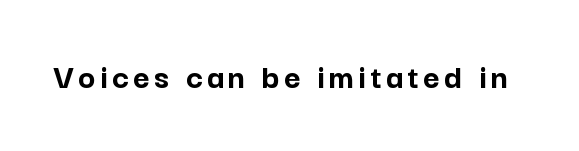
Q: Is the text bold? A: Yes.
Q: Is the text italic (slanted)? A: No, it is upright.
Q: Is the typeface a serif or a sans-serif typeface? A: Sans-serif.
Q: Is the text underlined? A: No.
Q: Width (condensed, normal, or wide)? A: Normal.
Q: Stroke contrast? A: Low.
Q: x-height? A: Medium.
Q: Monospaced? A: No.
